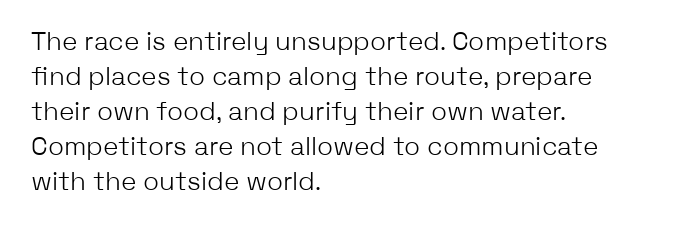
{"italic": "no", "bold": "no", "underline": "no", "align": "left", "line_spacing": "normal", "line_spacing_ratio": 1.35, "letter_spacing": "normal", "letter_spacing_em": 0.0, "glyph_px": 26}
